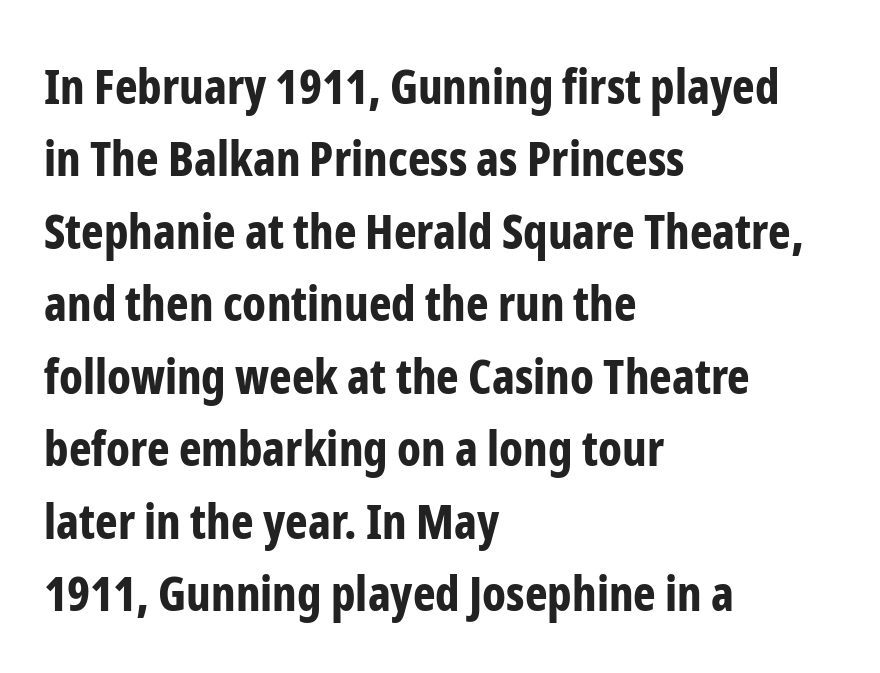
{"serif": "no", "italic": "no", "bold": "yes", "weight": "bold", "width": "condensed", "stroke_contrast": "low", "x_height": "medium", "monospaced": "no", "underline": "no", "align": "left", "line_spacing": "normal", "line_spacing_ratio": 1.51, "letter_spacing": "normal", "letter_spacing_em": 0.0, "glyph_px": 48}
